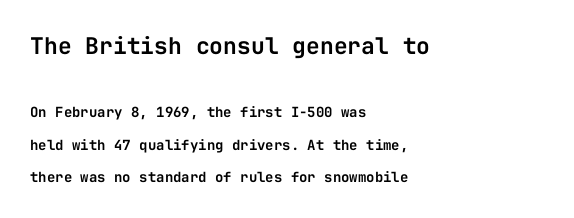
Q: Is the text italic (slanted)? A: No, it is upright.
Q: Is the text underlined? A: No.
Q: How is the paragraph aligned? A: Left-aligned.
Q: Is the spacing between letters normal or unusually wide? A: Normal.
Q: Is the spacing between lines tight, normal or loose? A: Loose.
Q: Which block of text is set in a larger size, the first (top) or the second (bottom)? A: The first (top) one.
